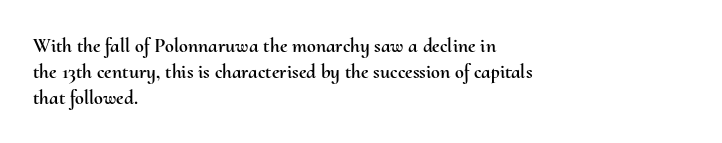
The image shows 20 px text type, upright; set left-aligned, normal line spacing (1.3x), normal letter spacing, not underlined.
